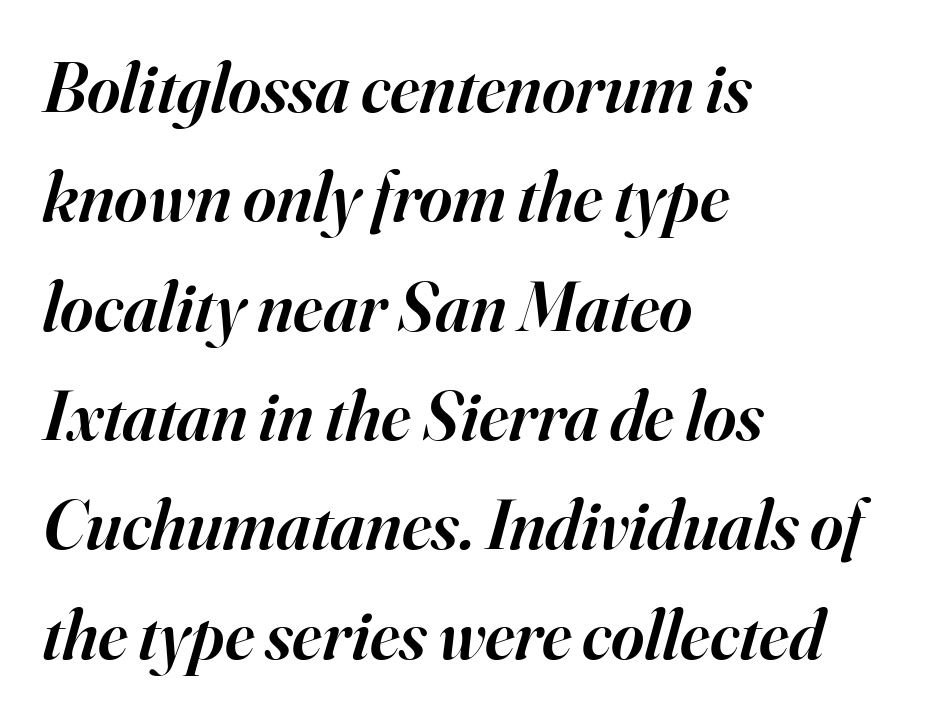
The image shows 71 px semibold serif type, italic (leaning right); set left-aligned, normal line spacing (1.54x), normal letter spacing, not underlined; high stroke contrast and a small x-height.
